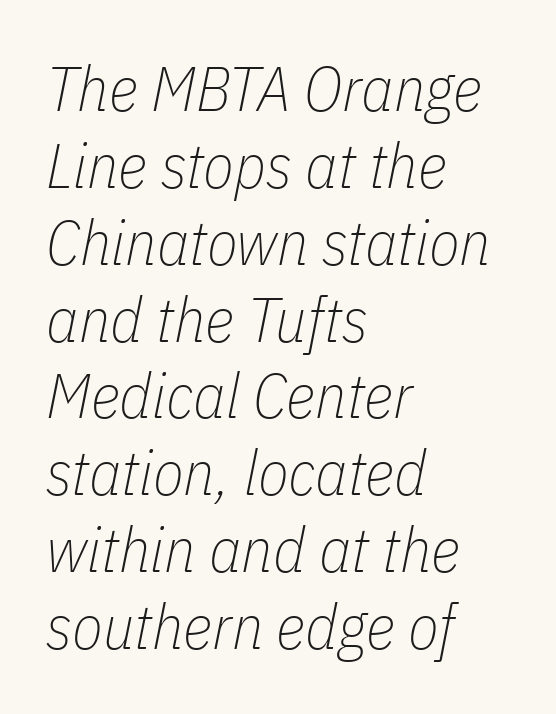
The glyphs are unaccompanied by any horizontal stroke below them. Line starts are locked; line ends wander. Standard letterfit; no display-style spreading of the glyphs. Spacing verdict: proportional, widths tailored to each character.
